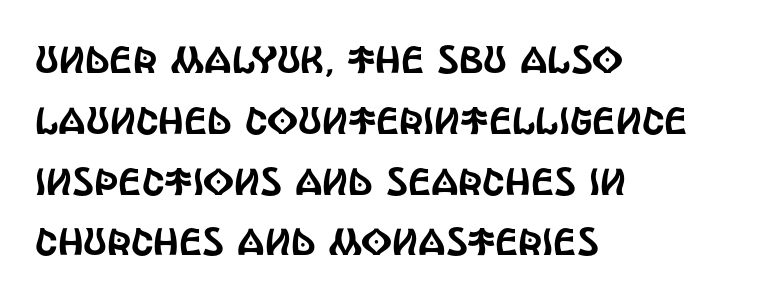
Q: Is the text italic (slanted)? A: No, it is upright.
Q: Is the typeface a serif or a sans-serif typeface? A: Sans-serif.
Q: Is the text underlined? A: No.
Q: How is the paragraph aligned? A: Left-aligned.
Q: Is the spacing between letters normal or unusually wide? A: Normal.
Q: Is the spacing between lines tight, normal or loose? A: Normal.
Q: Width (condensed, normal, or wide)? A: Condensed.
Q: x-height? A: Large.
Q: Monospaced? A: No.
